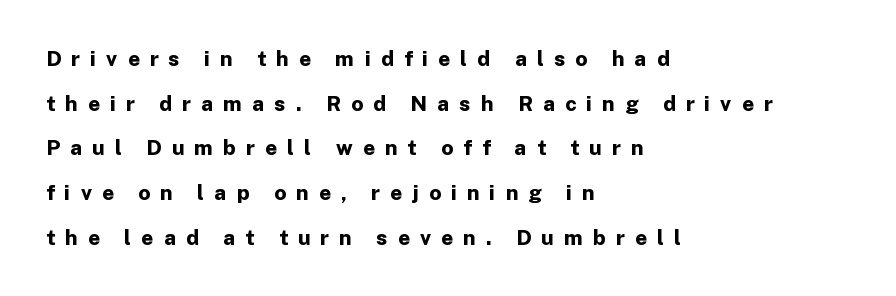
When letters stand straight like this, we call the style roman or upright. This block would shrink considerably if given ordinary leading; it's expanded now. Typographic density is high because the face is bold. Anything drawn beneath the words? Only blank space. Left-aligned paragraph, ragged on the right. The passage shown has open, widely tracked lettering throughout.
